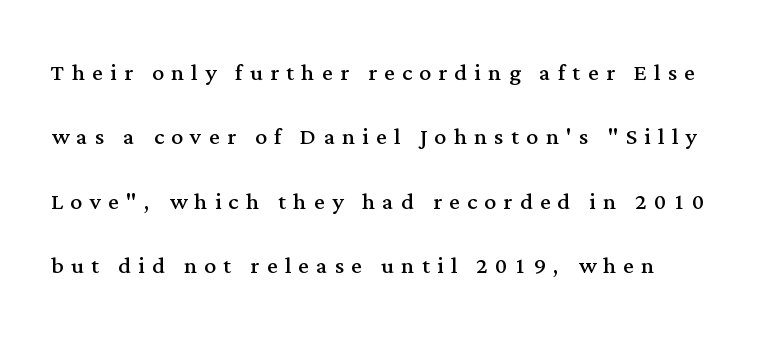
Caption: expanded tracking, letters set apart. The area under the type is left untouched. Here the designer chose a conventional face with non-uniform glyph widths. Nope, not italic — everything's standing straight. Nothing heavy about these letters — not bold at all.
